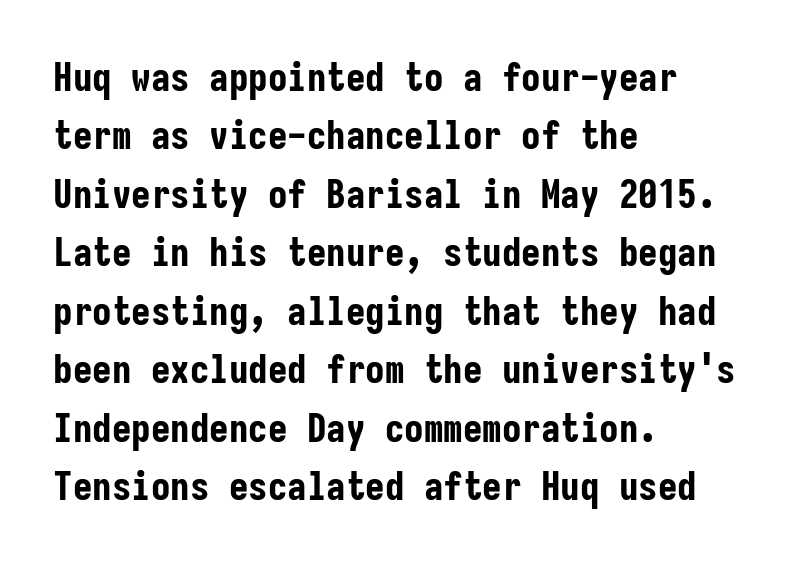
{"serif": "no", "italic": "no", "bold": "yes", "weight": "bold", "width": "condensed", "stroke_contrast": "low", "x_height": "medium", "monospaced": "yes", "underline": "no", "align": "left", "line_spacing": "normal", "line_spacing_ratio": 1.5, "letter_spacing": "normal", "letter_spacing_em": 0.0, "glyph_px": 39}
